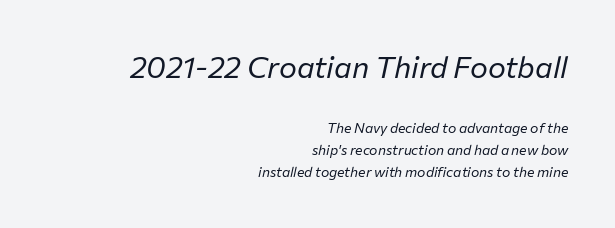
An italicized treatment has been applied to the whole sample. The rendering anchors every line to the right-hand side. The strokes are not fattened; the text isn't bold. The face used here is proportionally spaced, like ordinary book or web type. Each new line begins a customary step beneath the previous one. The passage shown begins with its larger block and ends with its smaller one.
